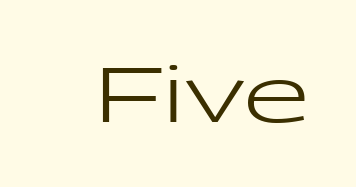
The image shows 77 px regular-weight, wide sans-serif type, upright; set normal letter spacing, not underlined; low stroke contrast and a medium x-height.
